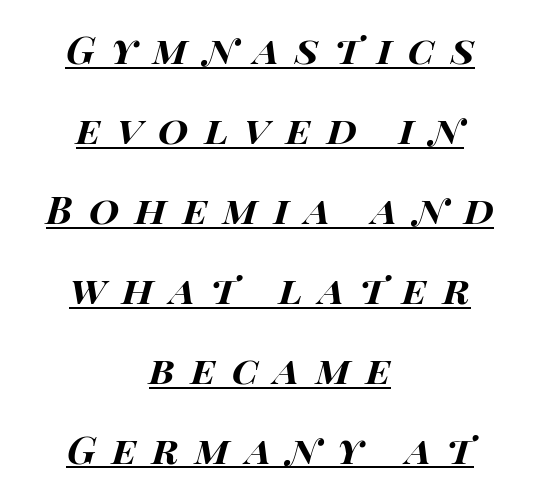
Character widths vary here, with narrow letters taking less room than wide ones. Compared with typical body copy, the letter spacing here is much looser. Underlining? Definitely there. Thick stems and heavy bowls — unmistakably bold. Observe the lean: these are italic letterforms. What's the leading like? Stretched, with rows far apart.
